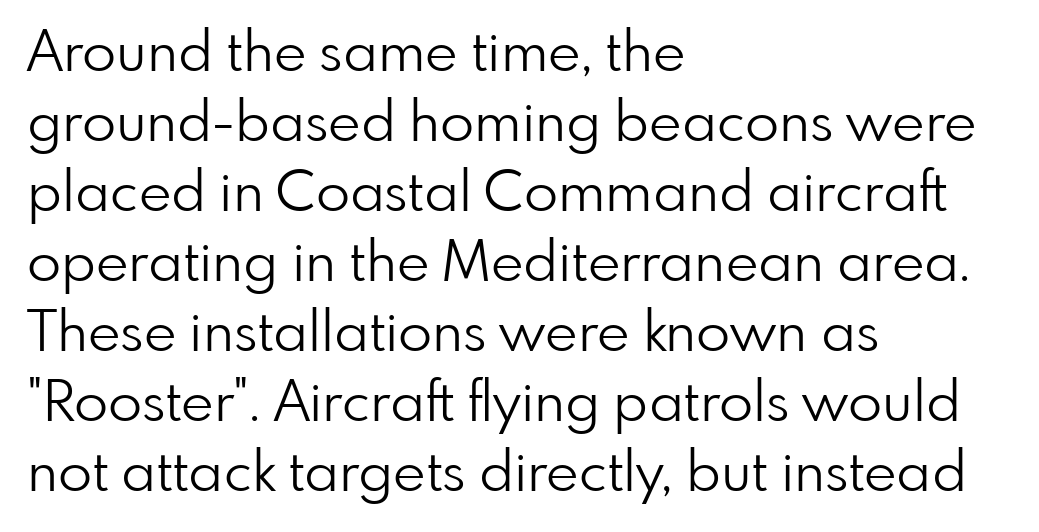
The image shows 56 px light sans-serif type, upright; set left-aligned, normal line spacing (1.25x), normal letter spacing, not underlined; low stroke contrast and a small x-height.
